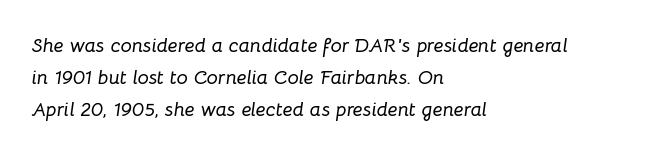
Q: Is the text italic (slanted)? A: Yes, it leans right by about 8 degrees.
Q: Is the text underlined? A: No.
Q: How is the paragraph aligned? A: Left-aligned.
Q: Is the spacing between letters normal or unusually wide? A: Normal.
Q: Is the spacing between lines tight, normal or loose? A: Normal.
